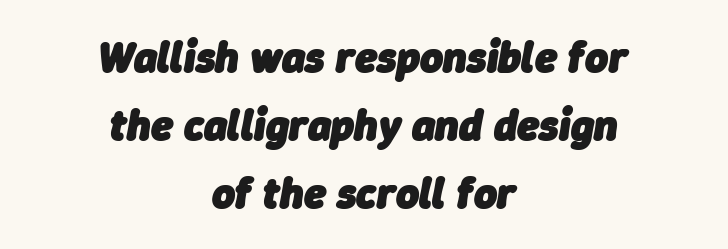
{"italic": "yes", "lean": "right", "slant_degrees": 9, "bold": "yes", "weight": "heavy", "width": "normal", "stroke_contrast": "low", "x_height": "medium", "monospaced": "no", "underline": "no", "align": "center", "line_spacing": "normal", "line_spacing_ratio": 1.54, "letter_spacing": "normal", "letter_spacing_em": 0.0, "glyph_px": 44}
